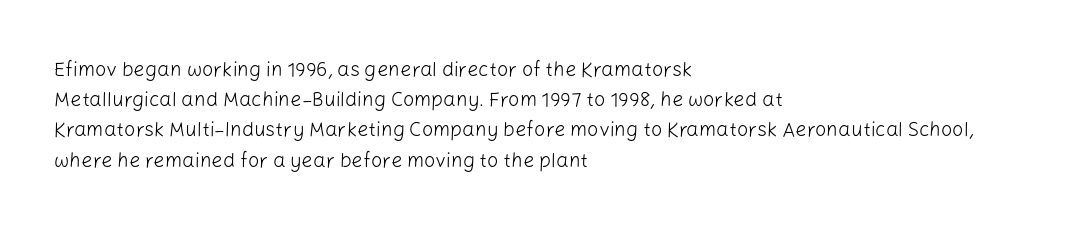
Q: Is the text bold? A: No.
Q: Is the text italic (slanted)? A: No, it is upright.
Q: Is the text underlined? A: No.
Q: How is the paragraph aligned? A: Left-aligned.
Q: Is the spacing between letters normal or unusually wide? A: Normal.
Q: Is the spacing between lines tight, normal or loose? A: Normal.
